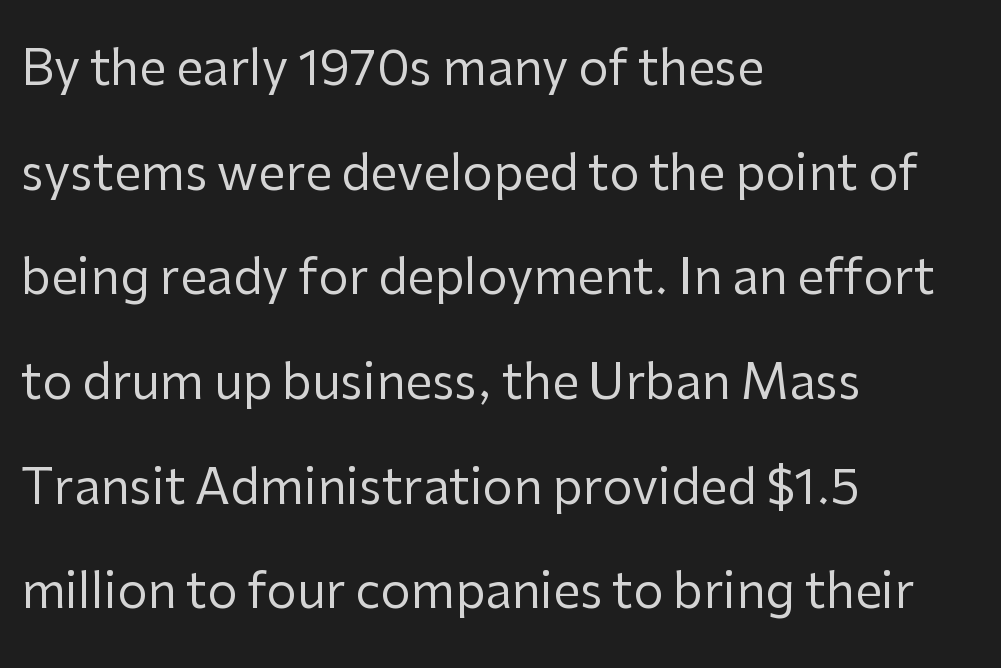
Compared with a centered layout, this one pins lines to the left instead. The typeface has the unassuming heft of standard copy or less. Vertically, the passage feels expansive, rows floating well apart. Decoration check: the copy has no underline. Rendered with straight, roman letterforms. Are there feet on the stems? There aren't — it's a sans.
